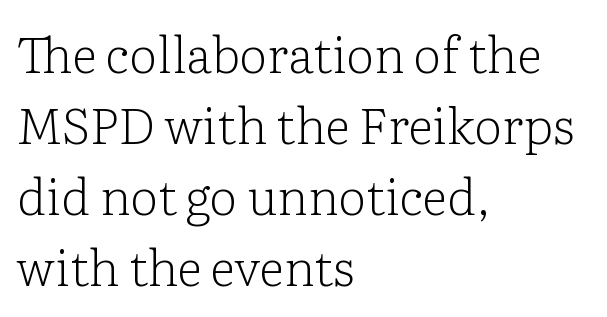
{"serif": "yes", "italic": "no", "bold": "no", "weight": "light", "width": "normal", "stroke_contrast": "low", "x_height": "medium", "monospaced": "no", "underline": "no", "align": "left", "line_spacing": "normal", "line_spacing_ratio": 1.42, "letter_spacing": "normal", "letter_spacing_em": 0.0, "glyph_px": 50}
